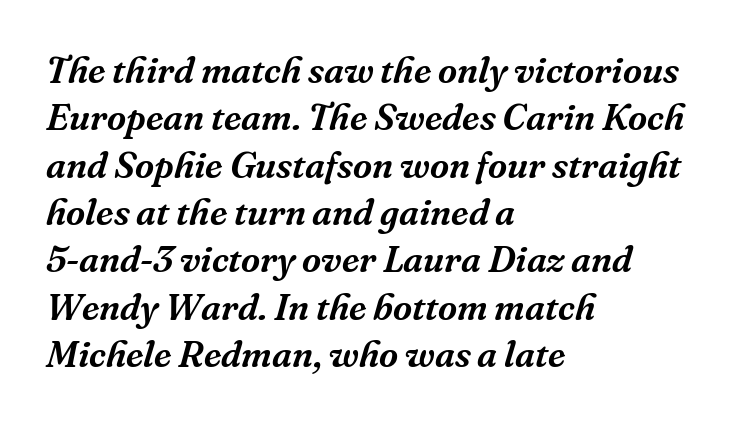
Q: Is the text italic (slanted)? A: Yes, it leans right by about 16 degrees.
Q: Is the typeface a serif or a sans-serif typeface? A: Serif.
Q: Is the text underlined? A: No.
Q: How is the paragraph aligned? A: Left-aligned.
Q: Is the spacing between letters normal or unusually wide? A: Normal.
Q: Is the spacing between lines tight, normal or loose? A: Normal.
Q: Width (condensed, normal, or wide)? A: Normal.
Q: Stroke contrast? A: Medium.
Q: x-height? A: Medium.
Q: Monospaced? A: No.
